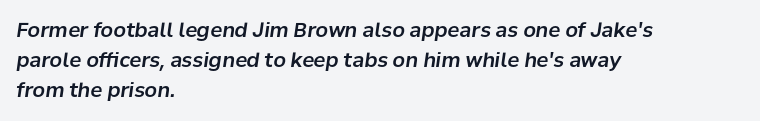
The image shows 20 px text type, italic (leaning right); set left-aligned, normal line spacing (1.51x), normal letter spacing, not underlined.
